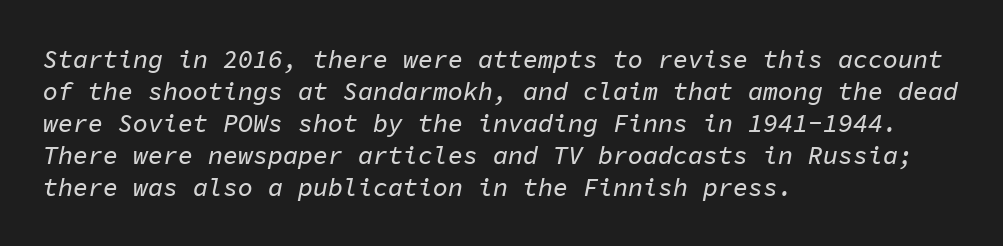
Q: Is the text italic (slanted)? A: Yes, it leans right by about 11 degrees.
Q: Is the text underlined? A: No.
Q: How is the paragraph aligned? A: Left-aligned.
Q: Is the spacing between letters normal or unusually wide? A: Normal.
Q: Is the spacing between lines tight, normal or loose? A: Normal.
